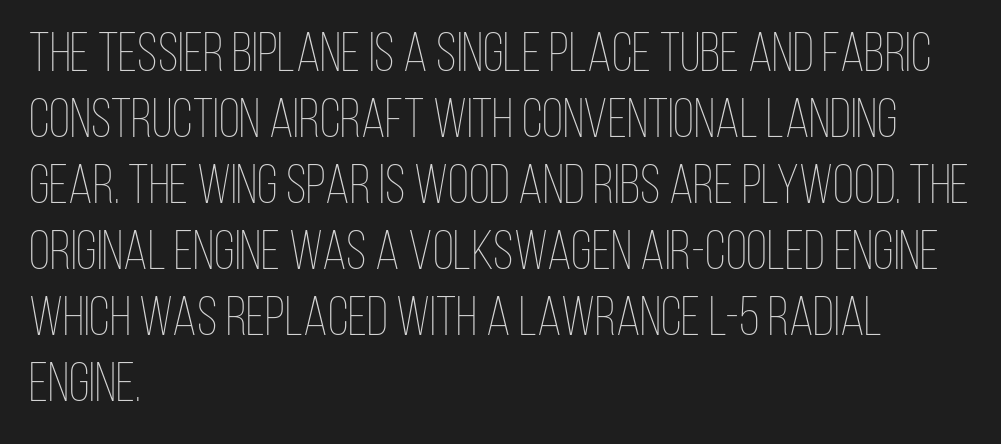
The image shows 55 px thin, condensed type, upright; set left-aligned, line spacing 1.2x, normal letter spacing, not underlined; low stroke contrast and a large x-height.
